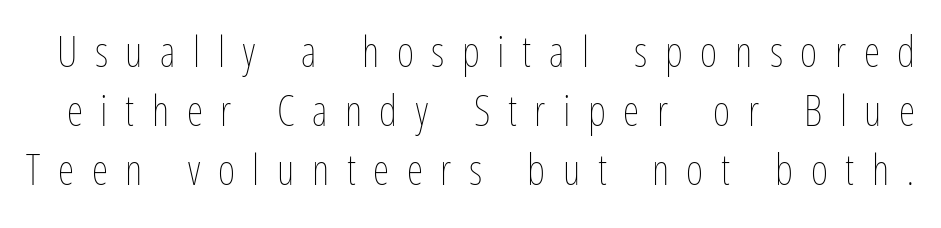
{"italic": "no", "bold": "no", "weight": "thin", "width": "condensed", "stroke_contrast": "low", "x_height": "medium", "monospaced": "no", "underline": "no", "line_spacing": "normal", "line_spacing_ratio": 1.4, "letter_spacing": "wide", "letter_spacing_em": 0.42, "glyph_px": 42}
